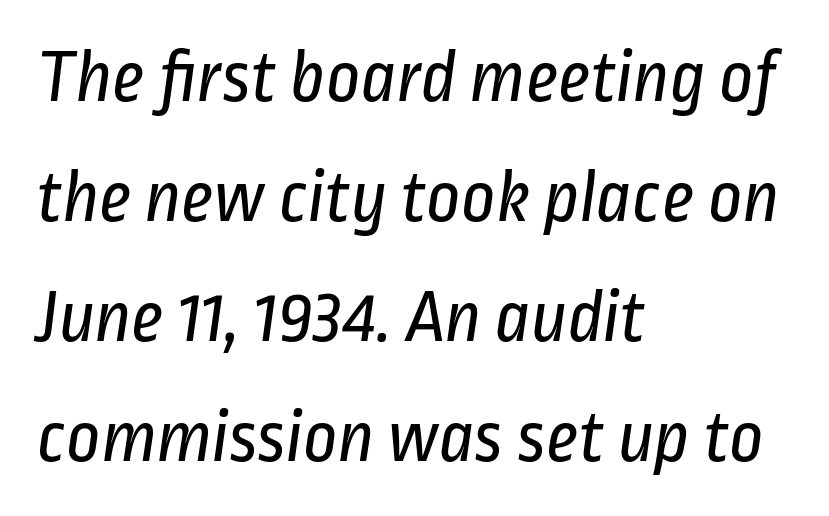
{"serif": "no", "bold": "no", "weight": "regular", "width": "condensed", "stroke_contrast": "low", "x_height": "medium", "monospaced": "no", "underline": "no", "align": "left", "line_spacing": "normal", "line_spacing_ratio": 1.6, "letter_spacing": "normal", "letter_spacing_em": 0.0, "glyph_px": 75}
